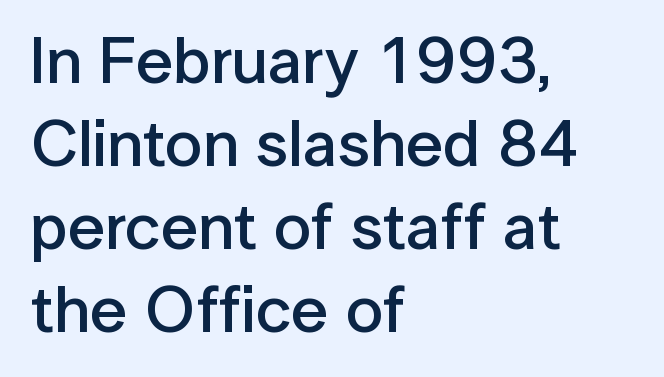
Q: Is the text bold? A: Semi-bold.
Q: Is the text italic (slanted)? A: No, it is upright.
Q: Is the typeface a serif or a sans-serif typeface? A: Sans-serif.
Q: Is the text underlined? A: No.
Q: How is the paragraph aligned? A: Left-aligned.
Q: Is the spacing between letters normal or unusually wide? A: Normal.
Q: Is the spacing between lines tight, normal or loose? A: Normal.
Q: Width (condensed, normal, or wide)? A: Normal.
Q: Stroke contrast? A: Low.
Q: x-height? A: Medium.
Q: Monospaced? A: No.
